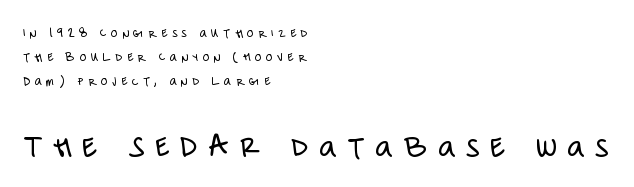
Q: Is the text bold? A: No.
Q: Is the text italic (slanted)? A: No, it is upright.
Q: Is the typeface a serif or a sans-serif typeface? A: Sans-serif.
Q: Is the text underlined? A: No.
Q: How is the paragraph aligned? A: Left-aligned.
Q: Is the spacing between letters normal or unusually wide? A: Unusually wide.
Q: Which block of text is set in a larger size, the first (top) or the second (bottom)? A: The second (bottom) one.
Q: Width (condensed, normal, or wide)? A: Condensed.
Q: Stroke contrast? A: Low.
Q: x-height? A: Large.
Q: Monospaced? A: No.
